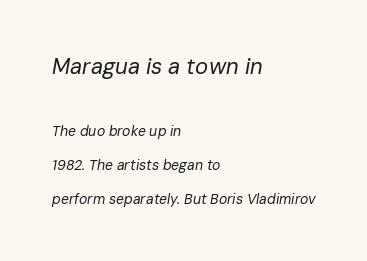
Loosely led — the rows are spread out. Unmarked baselines from the first word to the last. This sample is left-justified, so line endings fall wherever the words run out. The rendering keeps characters at their native spacing.
